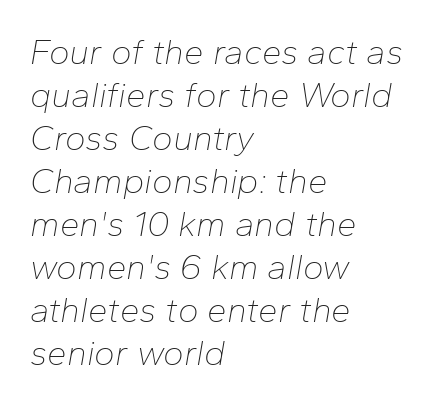
Q: Is the text bold? A: No.
Q: Is the text italic (slanted)? A: Yes, it leans right by about 10 degrees.
Q: Is the text underlined? A: No.
Q: How is the paragraph aligned? A: Left-aligned.
Q: Is the spacing between letters normal or unusually wide? A: Normal.
Q: Width (condensed, normal, or wide)? A: Normal.
Q: Stroke contrast? A: Low.
Q: x-height? A: Medium.
Q: Monospaced? A: No.
